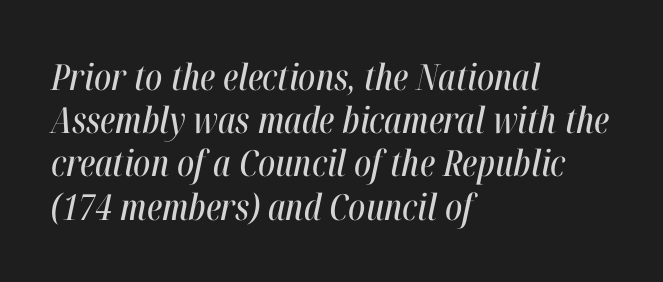
Q: Is the text italic (slanted)? A: Yes, it leans right by about 12 degrees.
Q: Is the text underlined? A: No.
Q: How is the paragraph aligned? A: Left-aligned.
Q: Is the spacing between letters normal or unusually wide? A: Normal.
Q: Width (condensed, normal, or wide)? A: Condensed.
Q: Stroke contrast? A: High.
Q: x-height? A: Medium.
Q: Monospaced? A: No.
